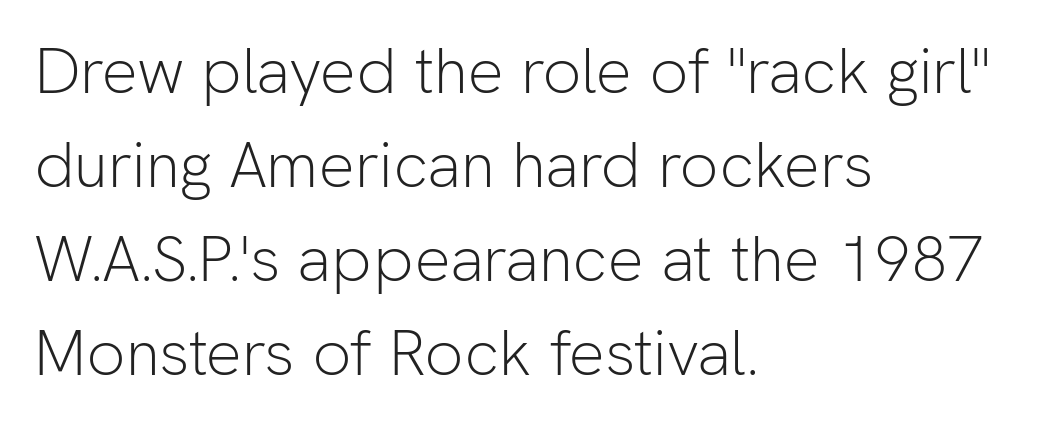
{"serif": "no", "italic": "no", "bold": "no", "weight": "light", "width": "normal", "stroke_contrast": "low", "x_height": "medium", "monospaced": "no", "underline": "no", "align": "left", "line_spacing": "normal", "line_spacing_ratio": 1.47, "letter_spacing": "normal", "letter_spacing_em": 0.0, "glyph_px": 64}
